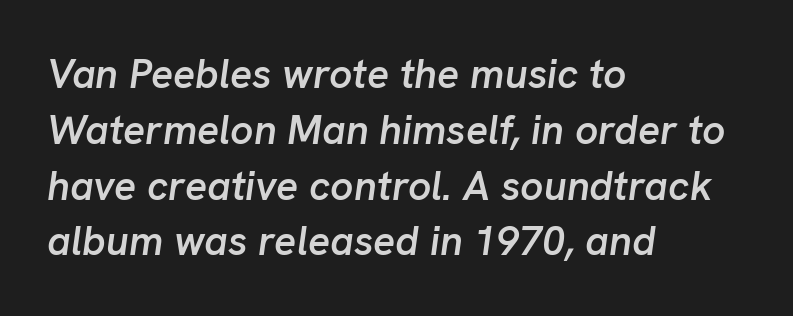
{"italic": "yes", "lean": "right", "slant_degrees": 8, "bold": "semi", "weight": "semibold", "width": "normal", "stroke_contrast": "low", "x_height": "medium", "monospaced": "no", "underline": "no", "align": "left", "line_spacing": "normal", "line_spacing_ratio": 1.36, "letter_spacing": "normal", "letter_spacing_em": 0.0, "glyph_px": 41}
